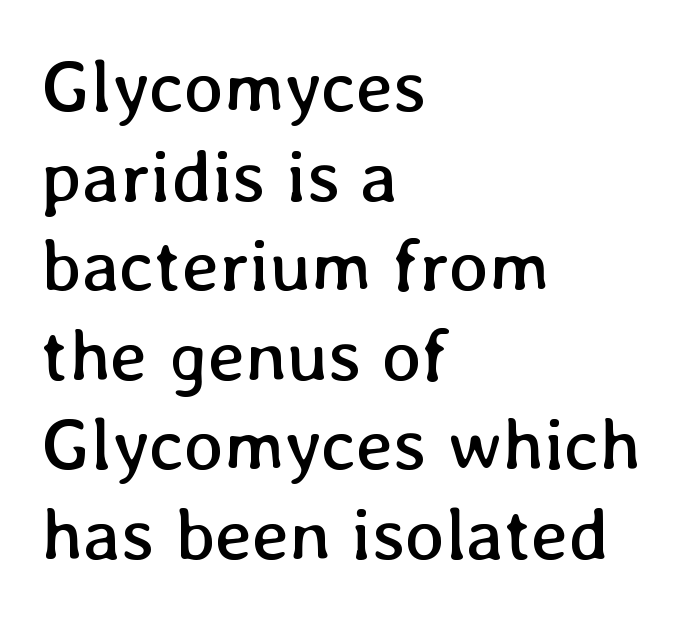
Q: Is the text bold? A: No.
Q: Is the text italic (slanted)? A: No, it is upright.
Q: Is the text underlined? A: No.
Q: How is the paragraph aligned? A: Left-aligned.
Q: Is the spacing between letters normal or unusually wide? A: Normal.
Q: Width (condensed, normal, or wide)? A: Normal.
Q: Stroke contrast? A: Low.
Q: x-height? A: Medium.
Q: Monospaced? A: No.
